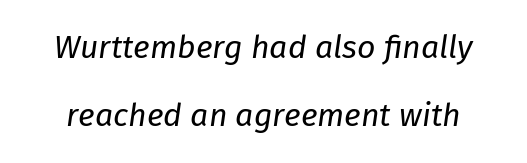
The image shows 32 px regular-weight type, italic (leaning right); set loose line spacing (2.11x), normal letter spacing, not underlined; low stroke contrast and a medium x-height.
